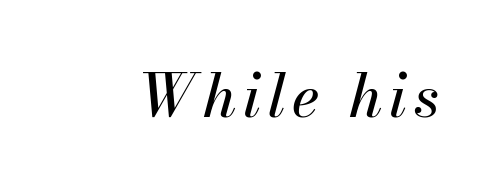
Varying glyph widths throughout — classic text-font behaviour. Yep, that's italic — everything's leaning. Nobody drew a line under any word here.
